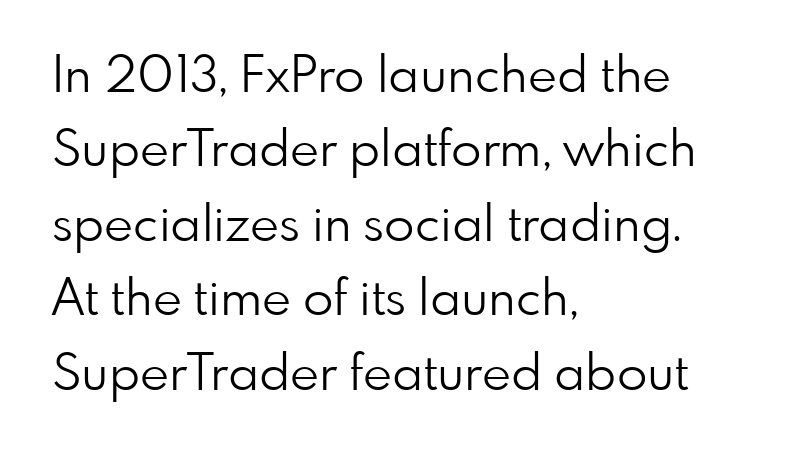
Q: Is the text bold? A: No.
Q: Is the text italic (slanted)? A: No, it is upright.
Q: Is the typeface a serif or a sans-serif typeface? A: Sans-serif.
Q: Is the text underlined? A: No.
Q: How is the paragraph aligned? A: Left-aligned.
Q: Is the spacing between letters normal or unusually wide? A: Normal.
Q: Is the spacing between lines tight, normal or loose? A: Normal.
Q: Width (condensed, normal, or wide)? A: Normal.
Q: Stroke contrast? A: Low.
Q: x-height? A: Small.
Q: Monospaced? A: No.
